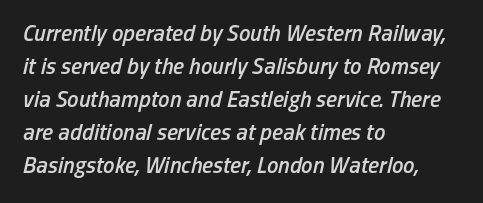
Letters rest on an invisible, unmarked baseline. Spacing between characters is what you'd get straight out of the box. Horizontally, the lines are justified to the leading edge only. Slanted lettering throughout. Students, observe: this is what conventionally led text looks like.
